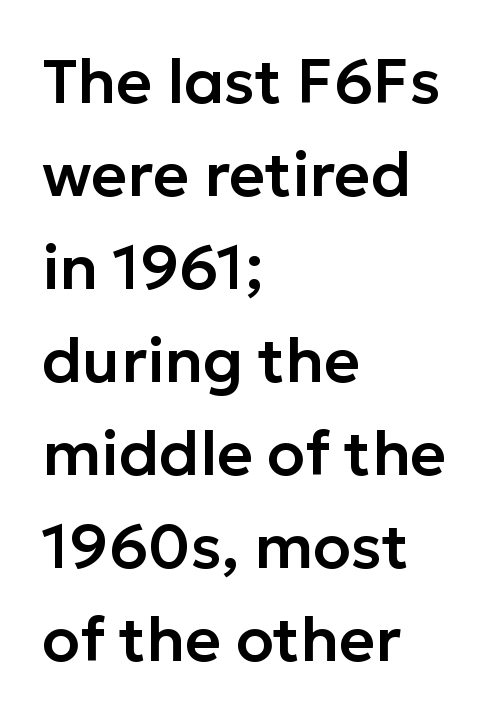
{"serif": "no", "italic": "no", "width": "normal", "stroke_contrast": "low", "x_height": "medium", "monospaced": "no", "underline": "no", "align": "left", "line_spacing": "normal", "line_spacing_ratio": 1.5, "letter_spacing": "normal", "letter_spacing_em": 0.0, "glyph_px": 62}
